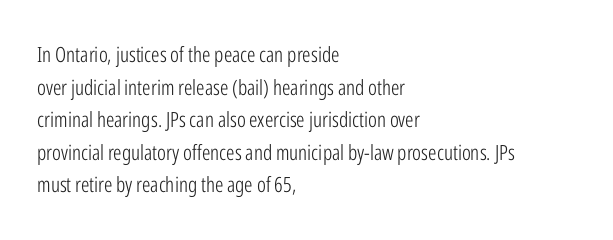
The axis of the letterforms is exactly vertical. Here the glyphs are tracked normally, forming tight word shapes. Descenders hang freely into open space. Line beginnings align vertically; line endings do not. The rows are spaced the way most documents space them.
